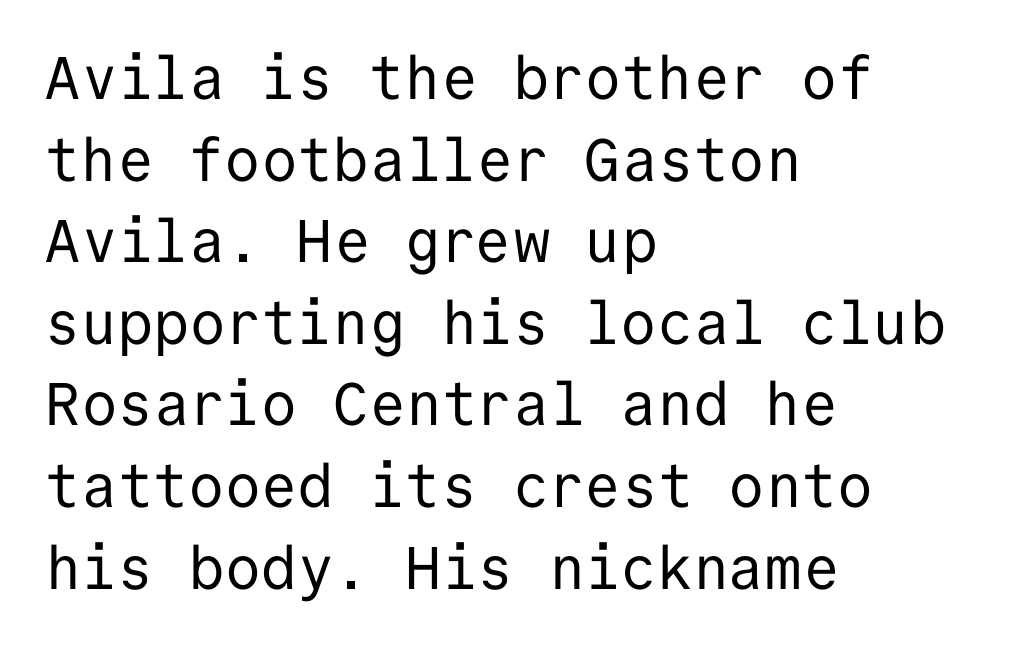
The image shows 60 px regular-weight sans-serif type, upright, monospaced; set left-aligned, normal line spacing (1.36x), normal letter spacing, not underlined; low stroke contrast and a medium x-height.
